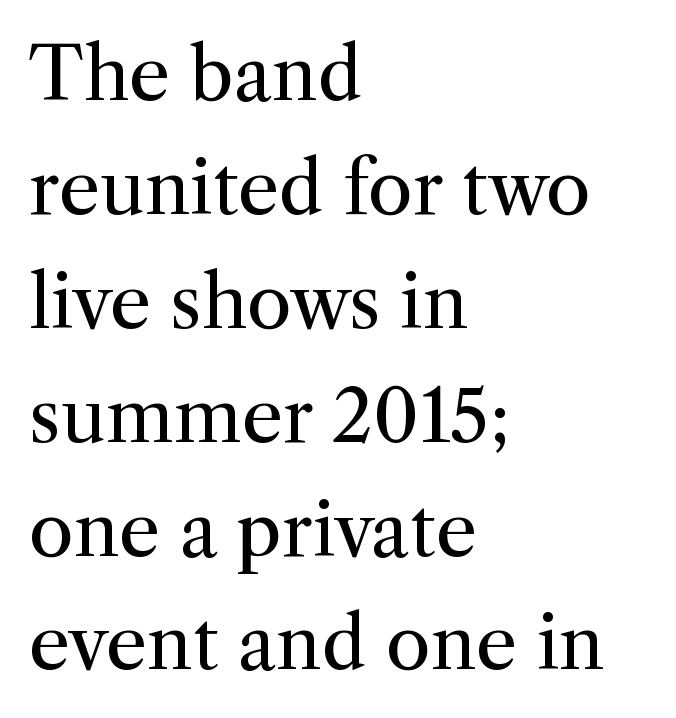
Regarding leading, the lines here are spaced in the standard way. Think of a printed novel: that variable character pitch is what you see here. Any mark beneath the type? The region is blank. The paragraph has a hard left edge and a soft right edge. The typesetting does not lean heavy: it is not bold. Standard letterfit; no display-style spreading of the glyphs.
